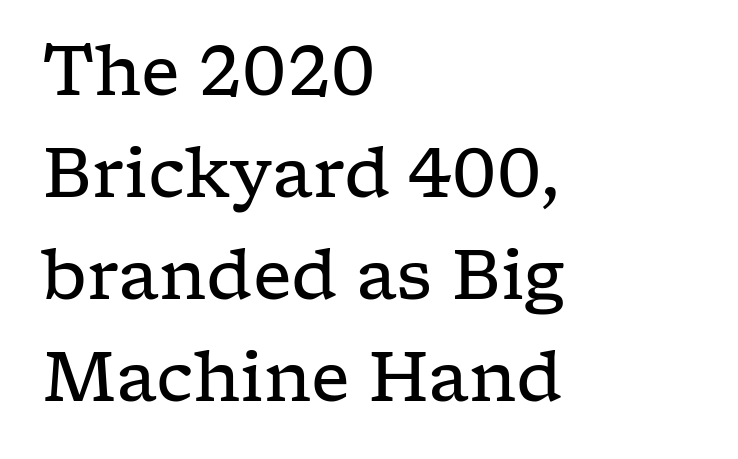
Q: Is the text bold? A: No.
Q: Is the text italic (slanted)? A: No, it is upright.
Q: Is the typeface a serif or a sans-serif typeface? A: Serif.
Q: Is the text underlined? A: No.
Q: How is the paragraph aligned? A: Left-aligned.
Q: Is the spacing between letters normal or unusually wide? A: Normal.
Q: Is the spacing between lines tight, normal or loose? A: Normal.
Q: Width (condensed, normal, or wide)? A: Wide.
Q: Stroke contrast? A: Low.
Q: x-height? A: Medium.
Q: Monospaced? A: No.
